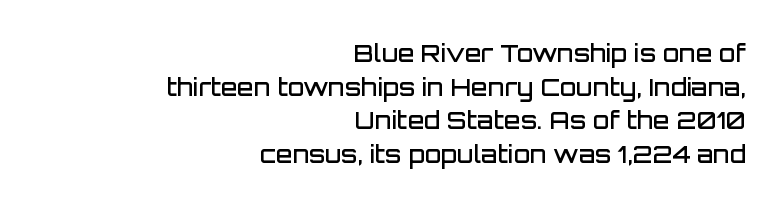
{"italic": "no", "bold": "semi", "underline": "no", "align": "right", "line_spacing": "normal", "line_spacing_ratio": 1.4, "letter_spacing": "normal", "letter_spacing_em": 0.0, "glyph_px": 24}
